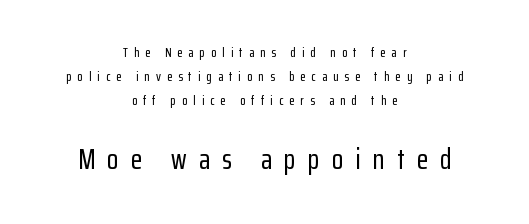
The image shows 29 px condensed sans-serif type, upright; set centered, line spacing 1.71x, unusually wide letter spacing (+0.43 em), not underlined; the second (bottom) block is 2.07x larger; low stroke contrast and a medium x-height.
